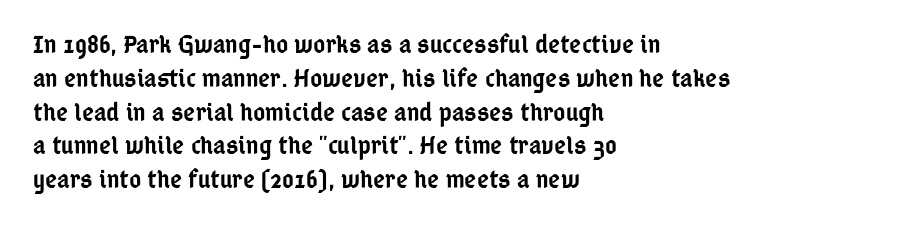
Look at the tracking — it's just the regular setting, nothing added. Line starts are locked; line ends wander. No word sits above an underline. The sample has been set in demibold, a notch under bold.
